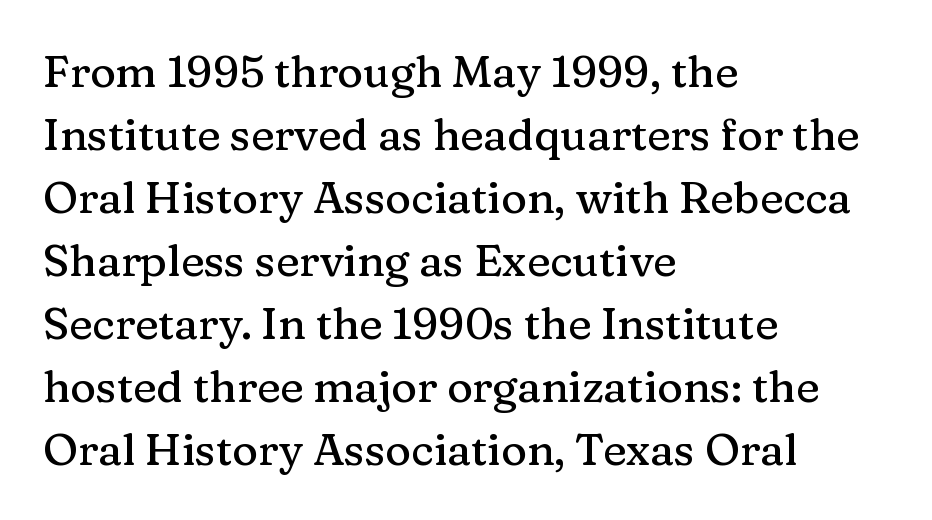
Q: Is the text italic (slanted)? A: No, it is upright.
Q: Is the typeface a serif or a sans-serif typeface? A: Serif.
Q: Is the text underlined? A: No.
Q: How is the paragraph aligned? A: Left-aligned.
Q: Is the spacing between letters normal or unusually wide? A: Normal.
Q: Is the spacing between lines tight, normal or loose? A: Normal.
Q: Width (condensed, normal, or wide)? A: Normal.
Q: Stroke contrast? A: Medium.
Q: x-height? A: Medium.
Q: Monospaced? A: No.
